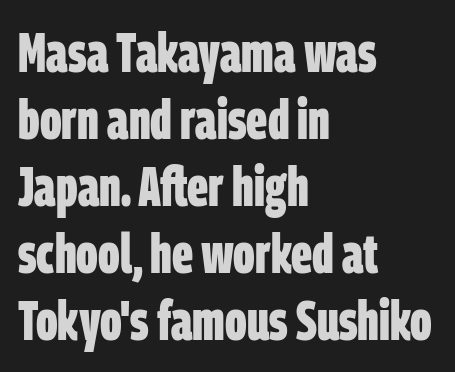
Each letter keeps its own natural width here, so spacing adapts to shape. How heavy is the stroke? Heavy — this is a bold. The text was rendered using a sans face with plain stroke endings. The gap between lines stays unmarked. The gaps between neighbouring characters are ordinary and unremarkable. These lines stack with their left ends in a neat column.
